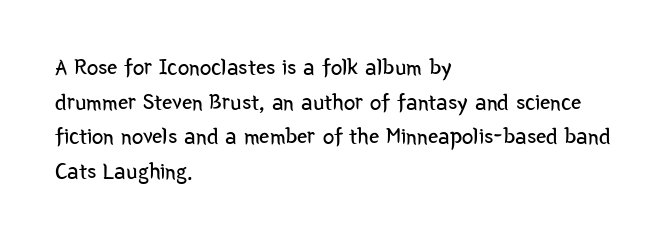
Q: Is the text bold? A: No.
Q: Is the text italic (slanted)? A: No, it is upright.
Q: Is the text underlined? A: No.
Q: How is the paragraph aligned? A: Left-aligned.
Q: Is the spacing between letters normal or unusually wide? A: Normal.
Q: Is the spacing between lines tight, normal or loose? A: Normal.
